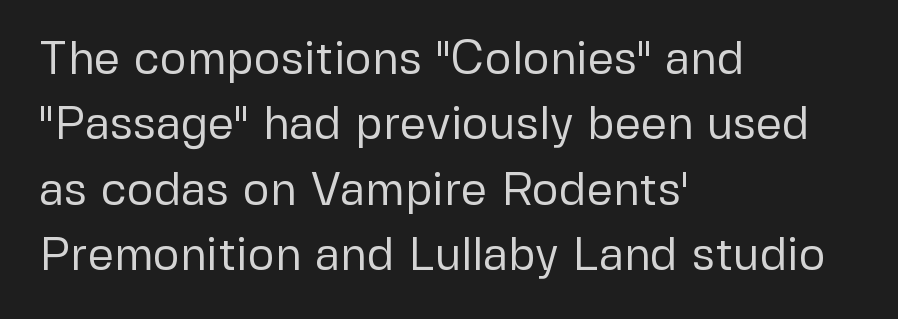
Q: Is the text bold? A: No.
Q: Is the text italic (slanted)? A: No, it is upright.
Q: Is the typeface a serif or a sans-serif typeface? A: Sans-serif.
Q: Is the text underlined? A: No.
Q: How is the paragraph aligned? A: Left-aligned.
Q: Is the spacing between letters normal or unusually wide? A: Normal.
Q: Is the spacing between lines tight, normal or loose? A: Normal.
Q: Width (condensed, normal, or wide)? A: Normal.
Q: Stroke contrast? A: Low.
Q: x-height? A: Medium.
Q: Monospaced? A: No.
